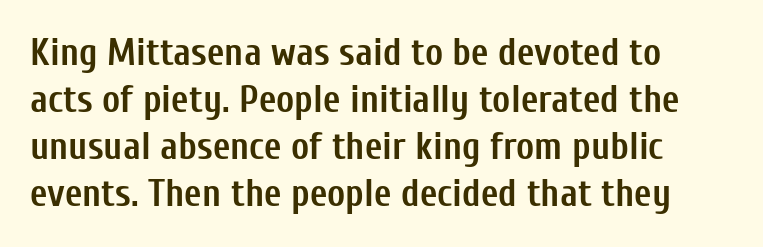
The image shows 38 px semibold, condensed sans-serif type, upright; set left-aligned, line spacing 1.24x, normal letter spacing, not underlined; low stroke contrast and a medium x-height.
